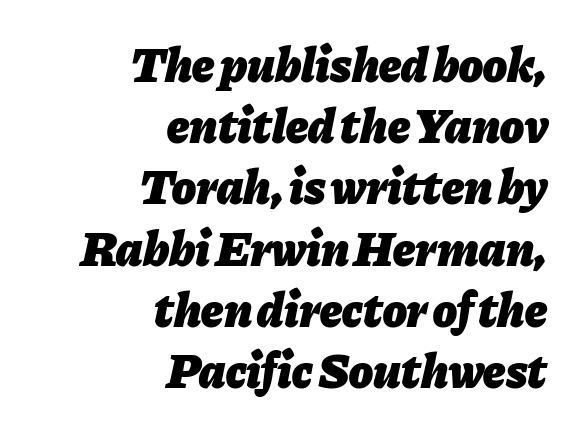
Q: Is the text bold? A: Yes.
Q: Is the text italic (slanted)? A: Yes, it leans right by about 11 degrees.
Q: Is the text underlined? A: No.
Q: How is the paragraph aligned? A: Right-aligned.
Q: Is the spacing between letters normal or unusually wide? A: Normal.
Q: Is the spacing between lines tight, normal or loose? A: Normal.
Q: Width (condensed, normal, or wide)? A: Normal.
Q: Stroke contrast? A: Low.
Q: x-height? A: Medium.
Q: Monospaced? A: No.
